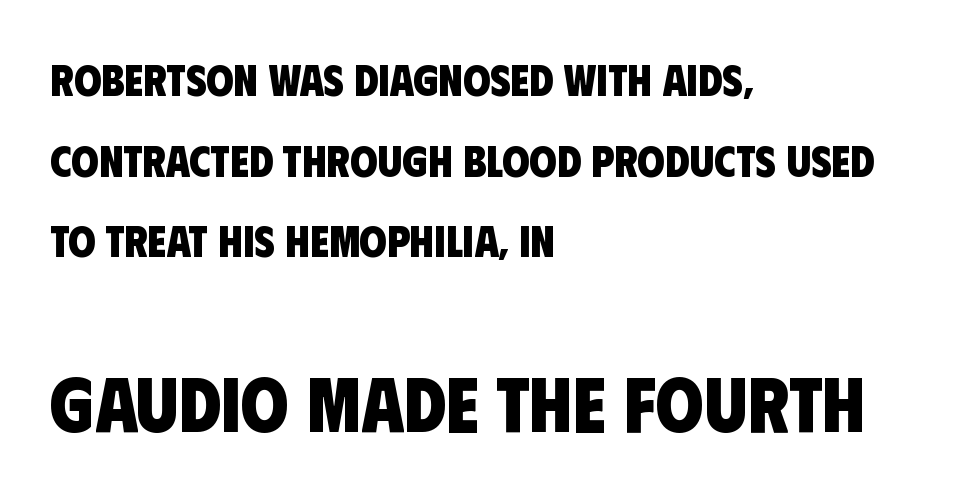
Q: Is the text bold? A: Yes.
Q: Is the typeface a serif or a sans-serif typeface? A: Sans-serif.
Q: Is the text underlined? A: No.
Q: How is the paragraph aligned? A: Left-aligned.
Q: Is the spacing between letters normal or unusually wide? A: Normal.
Q: Which block of text is set in a larger size, the first (top) or the second (bottom)? A: The second (bottom) one.
Q: Width (condensed, normal, or wide)? A: Condensed.
Q: Stroke contrast? A: Low.
Q: x-height? A: Large.
Q: Monospaced? A: No.
